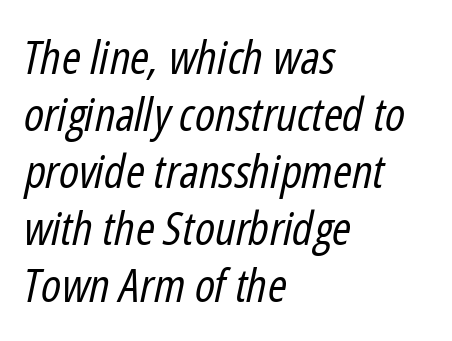
The image shows 46 px regular-weight, condensed type, italic (leaning right); set left-aligned, line spacing 1.24x, normal letter spacing, not underlined; low stroke contrast and a medium x-height.
